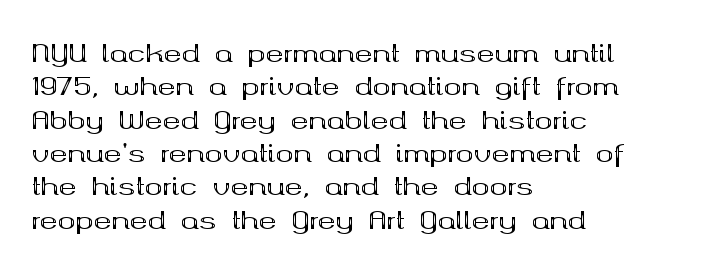
{"italic": "no", "bold": "yes", "underline": "no", "align": "left", "line_spacing": "normal", "line_spacing_ratio": 1.39, "letter_spacing": "normal", "letter_spacing_em": 0.0, "glyph_px": 24}
